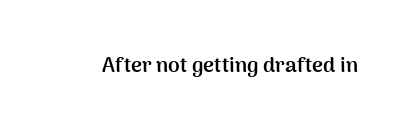
The image shows 21 px bold type, upright; set normal letter spacing, not underlined.
